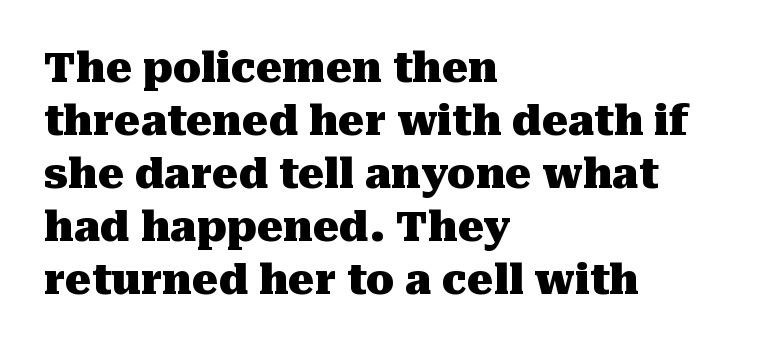
The image shows 41 px heavy serif type, upright; set left-aligned, normal line spacing (1.29x), normal letter spacing, not underlined; medium stroke contrast and a medium x-height.
